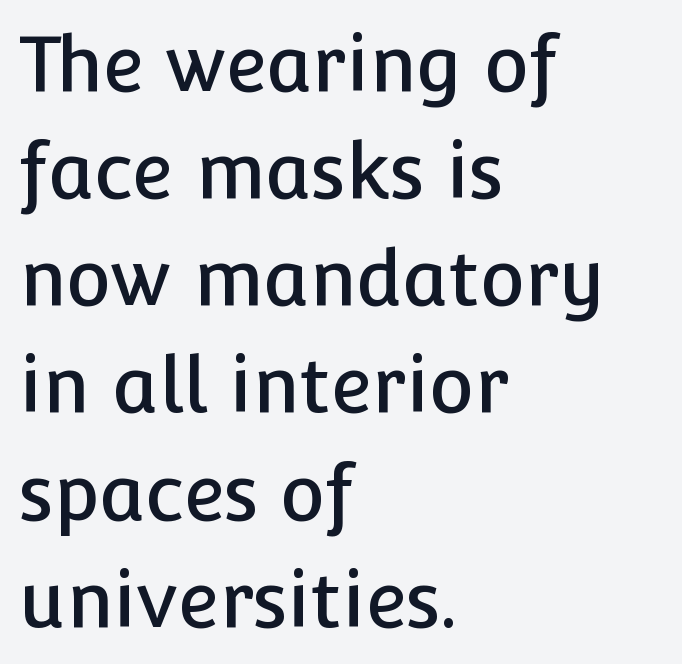
The zone under the glyphs is completely vacant. Does the copy run flush right? No — it runs flush left. Nothing sits at the stroke ends, so this counts as sans-serif. The rendering uses a moderate line-height, typical for paragraphs. This is roman type, the default non-slanted kind. There is no visible air inserted between adjacent glyphs.
